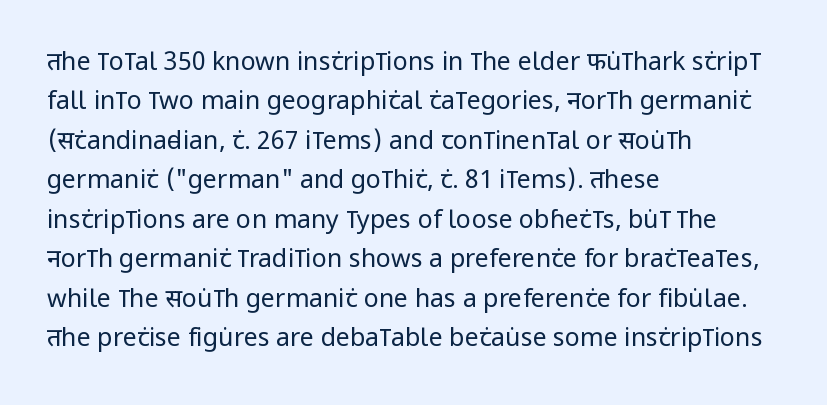
This block has exactly the height ordinary leading produces. Heft: none added — not bold. The face used here is rendered with its standard letterfit. Horizontally, the lines are justified to the leading edge only.
